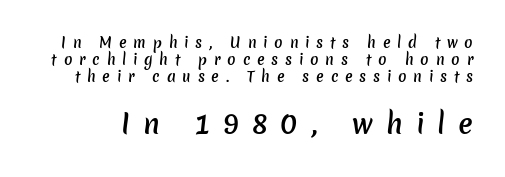
{"bold": "semi", "underline": "no", "line_spacing_ratio": 1.21, "letter_spacing": "wide", "letter_spacing_em": 0.48, "larger_block": "second", "size_ratio": 1.93, "glyph_px": 27}
